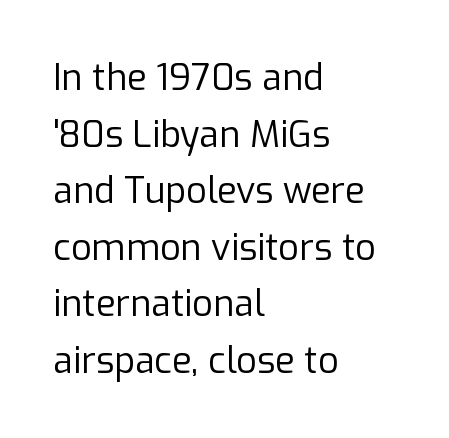
Q: Is the text bold? A: No.
Q: Is the text italic (slanted)? A: No, it is upright.
Q: Is the typeface a serif or a sans-serif typeface? A: Sans-serif.
Q: Is the text underlined? A: No.
Q: How is the paragraph aligned? A: Left-aligned.
Q: Is the spacing between letters normal or unusually wide? A: Normal.
Q: Is the spacing between lines tight, normal or loose? A: Normal.
Q: Width (condensed, normal, or wide)? A: Normal.
Q: Stroke contrast? A: Low.
Q: x-height? A: Medium.
Q: Monospaced? A: No.
